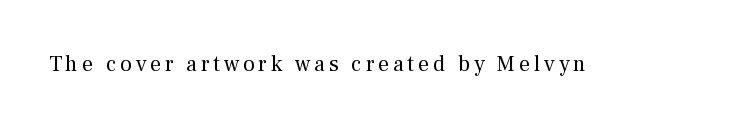
The specimen reads as upright at a glance. The face looks like a standard text weight, possibly lighter. Nobody drew a line under any word here.
